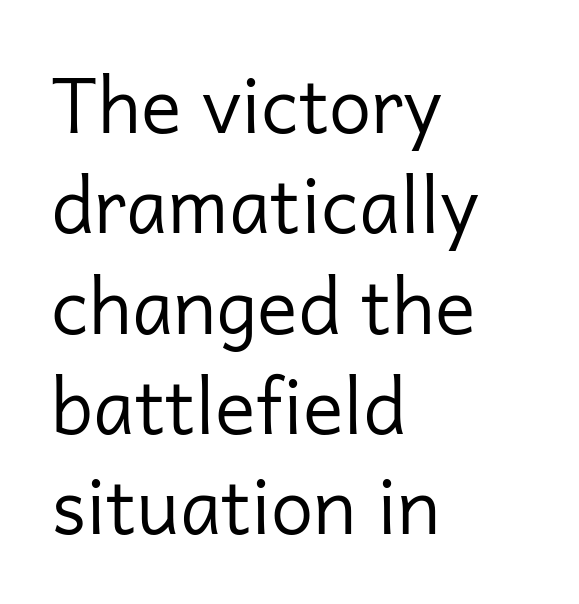
{"serif": "no", "italic": "no", "bold": "no", "weight": "regular", "width": "normal", "stroke_contrast": "low", "x_height": "medium", "monospaced": "no", "underline": "no", "align": "left", "line_spacing": "normal", "line_spacing_ratio": 1.32, "letter_spacing": "normal", "letter_spacing_em": 0.0, "glyph_px": 76}
